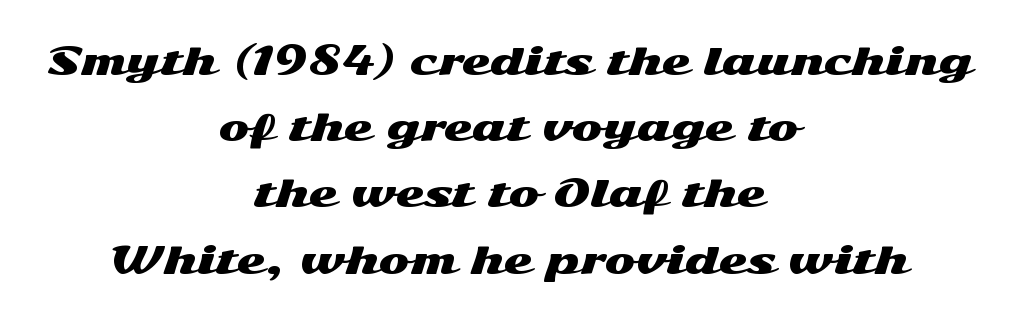
{"serif": "no", "width": "wide", "stroke_contrast": "medium", "x_height": "medium", "monospaced": "no", "underline": "no", "align": "center", "line_spacing_ratio": 1.79, "letter_spacing": "normal", "letter_spacing_em": 0.0, "glyph_px": 37}
